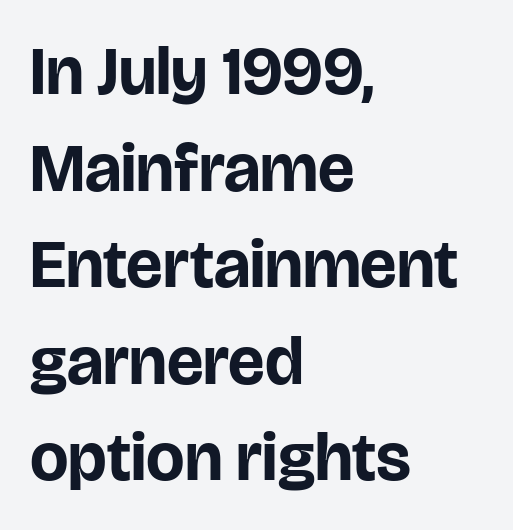
Q: Is the text bold? A: Yes.
Q: Is the text italic (slanted)? A: No, it is upright.
Q: Is the typeface a serif or a sans-serif typeface? A: Sans-serif.
Q: Is the text underlined? A: No.
Q: How is the paragraph aligned? A: Left-aligned.
Q: Is the spacing between letters normal or unusually wide? A: Normal.
Q: Is the spacing between lines tight, normal or loose? A: Normal.
Q: Width (condensed, normal, or wide)? A: Normal.
Q: Stroke contrast? A: Low.
Q: x-height? A: Large.
Q: Monospaced? A: No.
